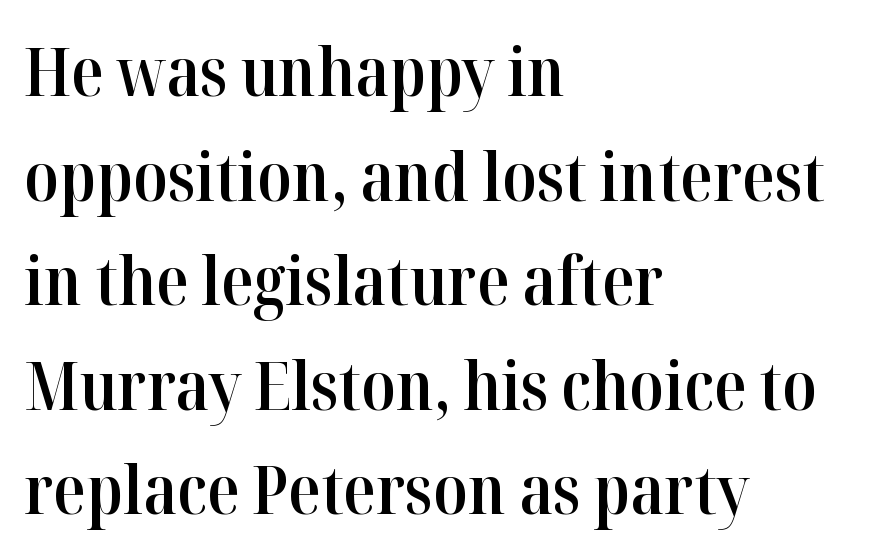
Q: Is the text bold? A: Semi-bold.
Q: Is the text italic (slanted)? A: No, it is upright.
Q: Is the typeface a serif or a sans-serif typeface? A: Serif.
Q: Is the text underlined? A: No.
Q: How is the paragraph aligned? A: Left-aligned.
Q: Is the spacing between letters normal or unusually wide? A: Normal.
Q: Is the spacing between lines tight, normal or loose? A: Normal.
Q: Width (condensed, normal, or wide)? A: Normal.
Q: Stroke contrast? A: High.
Q: x-height? A: Medium.
Q: Monospaced? A: No.
